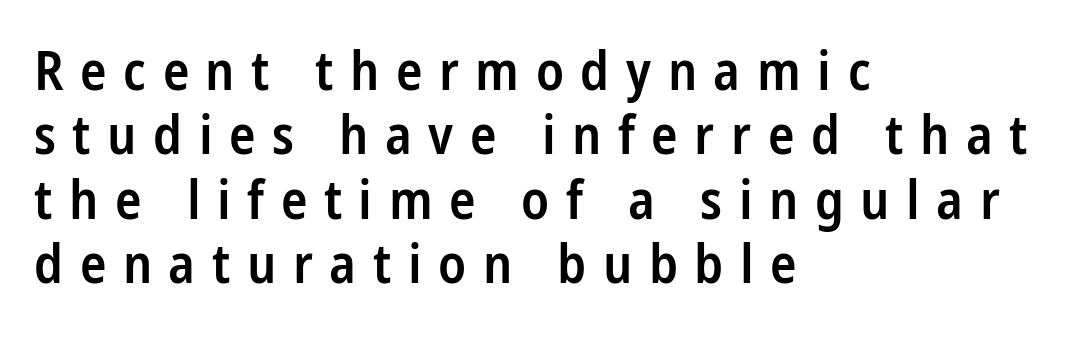
{"serif": "no", "italic": "no", "bold": "semi", "weight": "semibold", "width": "condensed", "stroke_contrast": "low", "x_height": "medium", "monospaced": "no", "underline": "no", "align": "left", "line_spacing_ratio": 1.17, "letter_spacing": "wide", "letter_spacing_em": 0.3, "glyph_px": 55}
